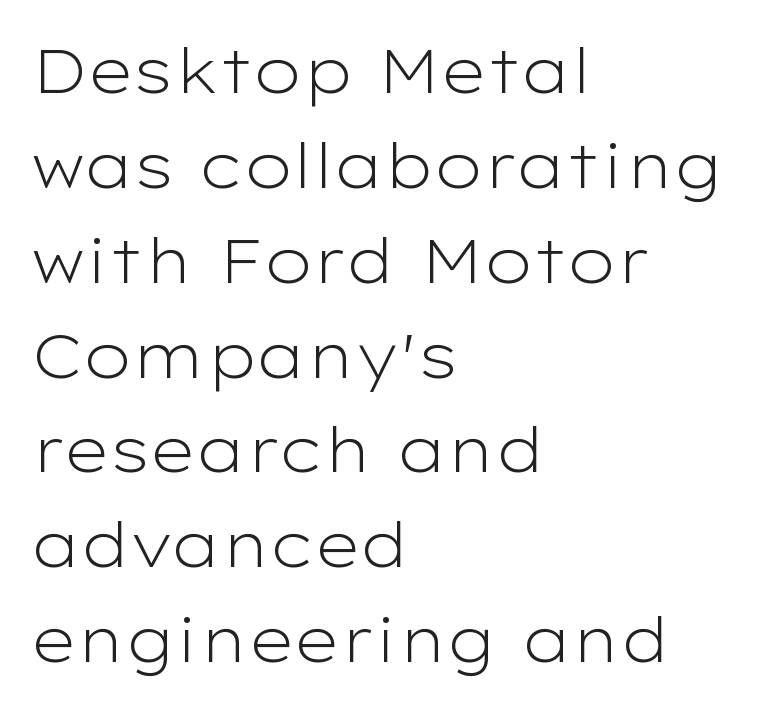
{"serif": "no", "italic": "no", "bold": "no", "weight": "light", "width": "wide", "stroke_contrast": "low", "x_height": "medium", "monospaced": "no", "underline": "no", "align": "left", "line_spacing": "normal", "line_spacing_ratio": 1.53, "letter_spacing": "normal", "letter_spacing_em": 0.0, "glyph_px": 62}
